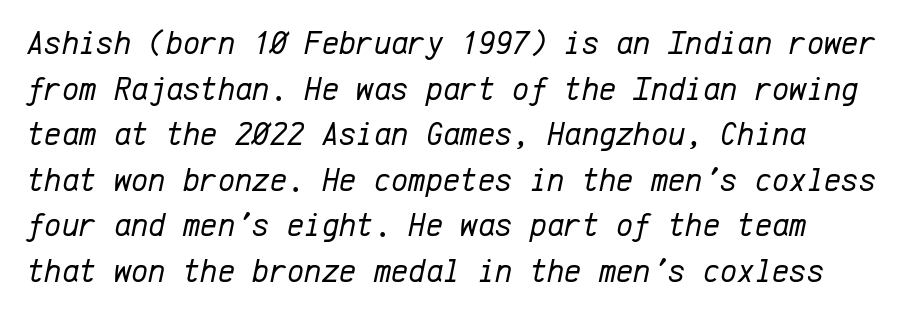
The image shows 33 px regular-weight type, italic (leaning right), monospaced; set normal line spacing (1.38x), normal letter spacing, not underlined; low stroke contrast and a medium x-height.
